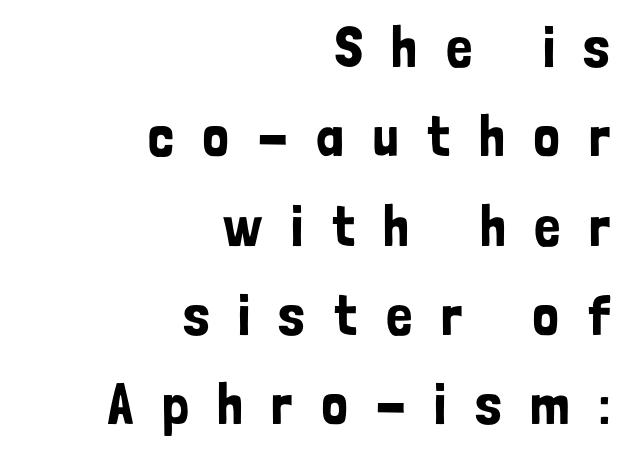
{"serif": "no", "italic": "no", "width": "condensed", "stroke_contrast": "low", "x_height": "medium", "monospaced": "no", "underline": "no", "align": "right", "line_spacing": "normal", "line_spacing_ratio": 1.54, "letter_spacing": "wide", "letter_spacing_em": 0.49, "glyph_px": 58}
